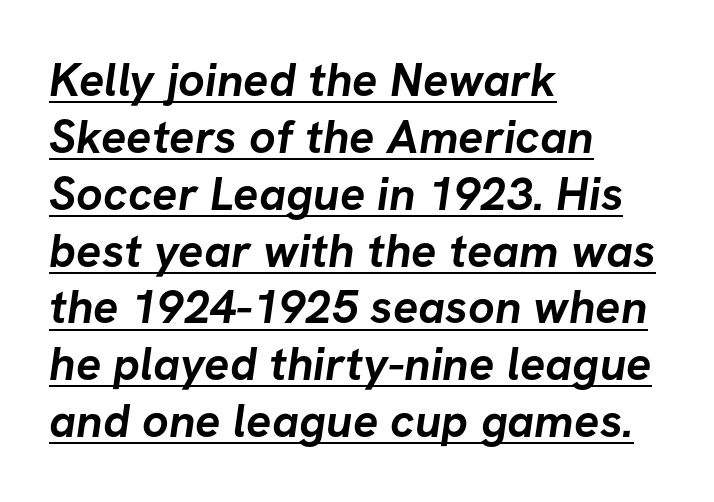
Look at the bottom of the vertical strokes: they stop flat, with no serifs. You can see a thin bar hugging the bottom of the glyphs. Nobody touched the tracking dial on this one. The setting favours the left margin, as ordinary paragraphs usually do. The letters are bold, with thick, heavy strokes. Think of a printed novel: that variable character pitch is what you see here.
